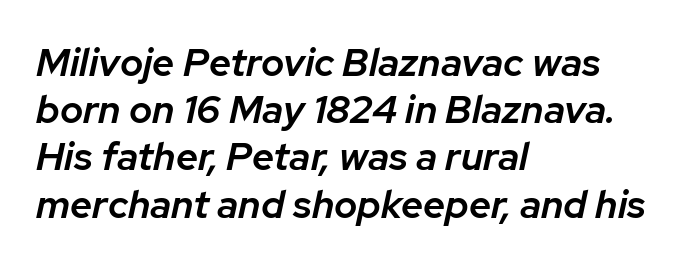
Reading down the block, your eye returns to a fixed left position each line. The specimen reads as italic at a glance. The face used here is proportionally spaced, like ordinary book or web type. How are the letters spaced? Ordinarily, with no added tracking. This is the in-between weight designers call semibold or demi.
